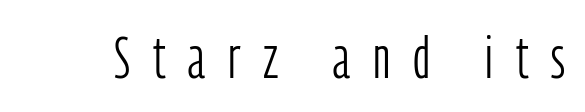
{"serif": "no", "italic": "no", "bold": "no", "weight": "light", "width": "condensed", "stroke_contrast": "low", "x_height": "medium", "monospaced": "no", "underline": "no", "letter_spacing": "wide", "letter_spacing_em": 0.39, "glyph_px": 59}
